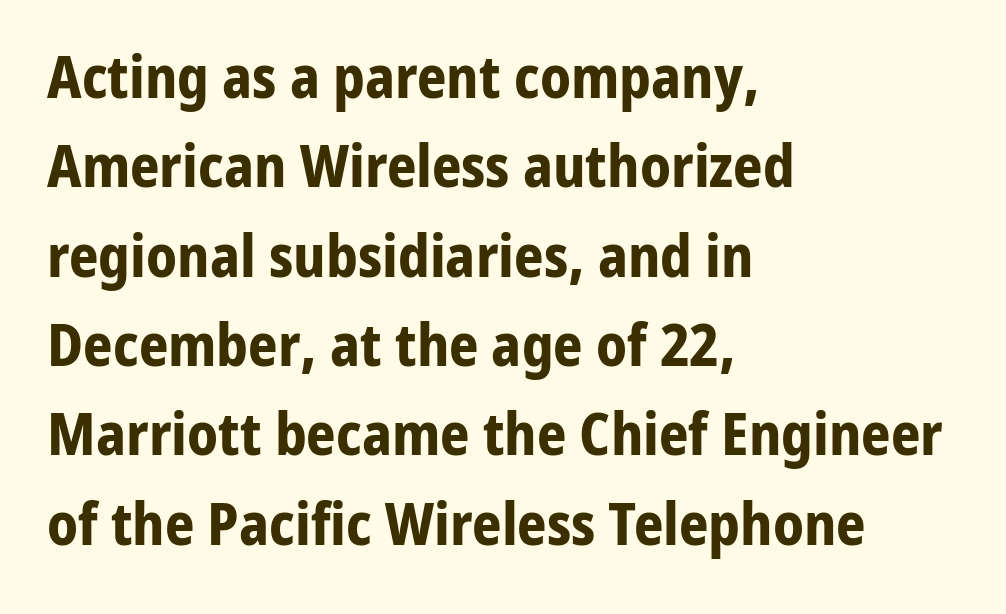
Each new line begins a customary step beneath the previous one. Compared with a centered layout, this one pins lines to the left instead. The sample has been set heavy, in full bold. Look at the tracking — it's just the regular setting, nothing added. A roman cut, with each character standing at attention. This sample has the flowing, uneven cadence of proportional lettering.
